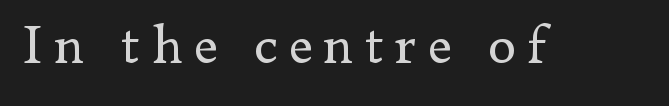
The image shows 56 px regular-weight serif type, upright; set unusually wide letter spacing (+0.2 em), not underlined; low stroke contrast and a small x-height.
